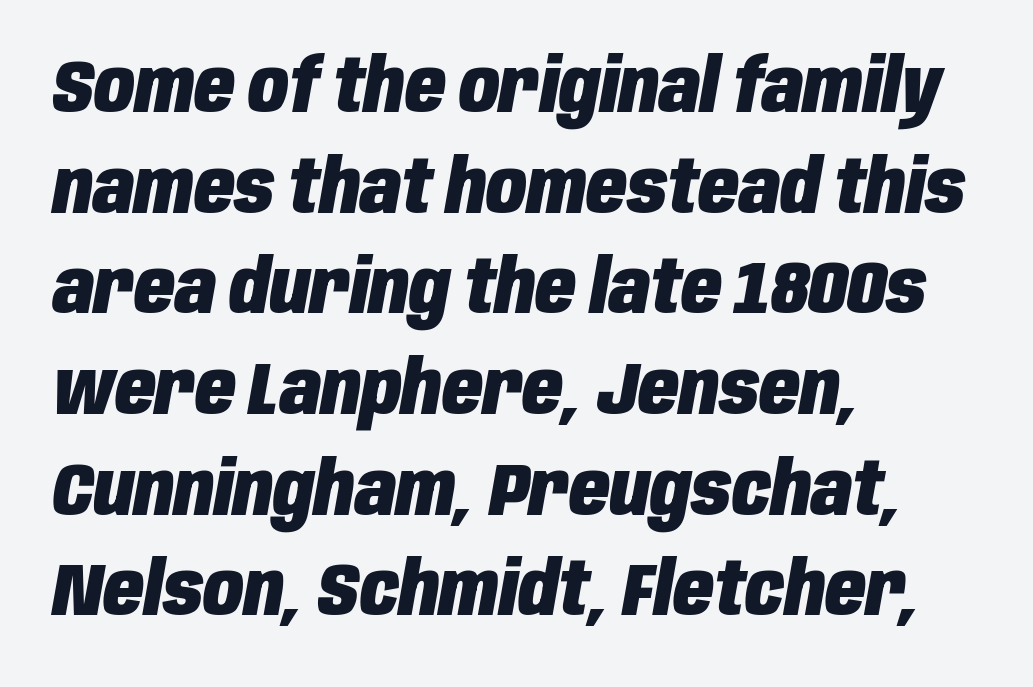
The image shows 74 px heavy, condensed type, italic (leaning right); set left-aligned, normal line spacing (1.36x), normal letter spacing, not underlined; low stroke contrast and a large x-height.
